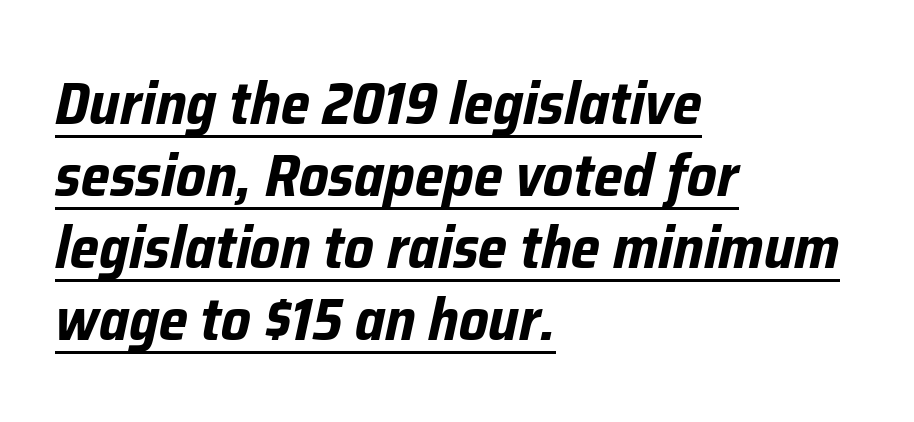
{"italic": "yes", "lean": "right", "slant_degrees": 12, "bold": "yes", "weight": "bold", "width": "condensed", "stroke_contrast": "low", "x_height": "medium", "monospaced": "no", "underline": "yes", "align": "left", "line_spacing_ratio": 1.2, "letter_spacing": "normal", "letter_spacing_em": 0.0, "glyph_px": 60}
